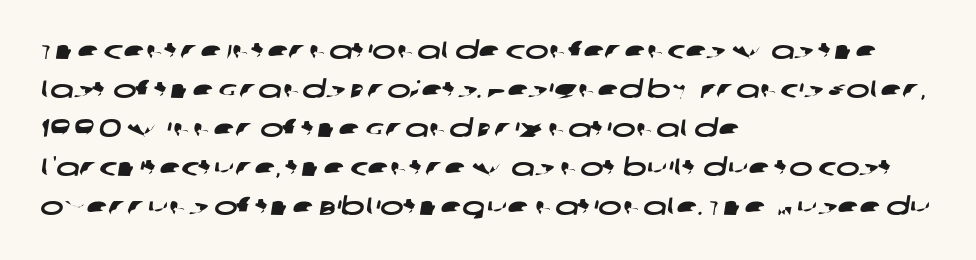
Nothing unusual about the tracking: characters are spaced as the font intends. The leading is moderate, giving the passage an even texture. Letters rest on an invisible, unmarked baseline. Leftover space on each line is placed entirely after the last word.
